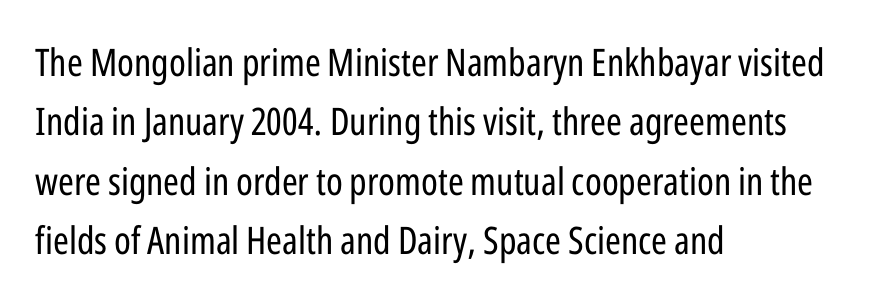
The tracking reads as untouched default to a designer's eye. Stroke terminals: plain, sans-serif. Nope, not italic — everything's standing straight. Quick note: interline space is typical.
